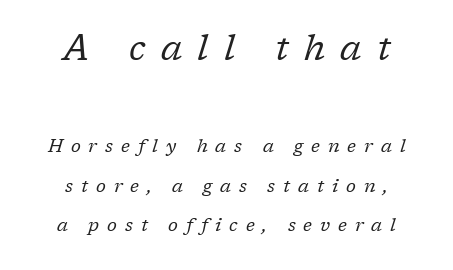
Q: Is the text bold? A: No.
Q: Is the text italic (slanted)? A: Yes, it leans right by about 17 degrees.
Q: Is the typeface a serif or a sans-serif typeface? A: Serif.
Q: Is the text underlined? A: No.
Q: Is the spacing between letters normal or unusually wide? A: Unusually wide.
Q: Is the spacing between lines tight, normal or loose? A: Loose.
Q: Which block of text is set in a larger size, the first (top) or the second (bottom)? A: The first (top) one.
Q: Width (condensed, normal, or wide)? A: Normal.
Q: Stroke contrast? A: Low.
Q: x-height? A: Medium.
Q: Monospaced? A: No.
